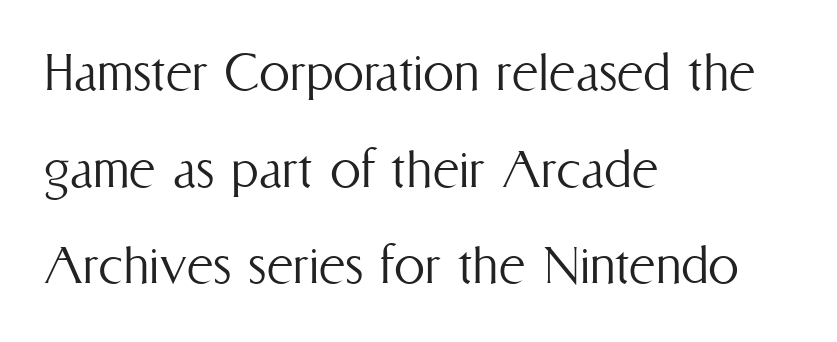
Q: Is the text bold? A: No.
Q: Is the text italic (slanted)? A: No, it is upright.
Q: Is the text underlined? A: No.
Q: How is the paragraph aligned? A: Left-aligned.
Q: Is the spacing between letters normal or unusually wide? A: Normal.
Q: Is the spacing between lines tight, normal or loose? A: Normal.
Q: Width (condensed, normal, or wide)? A: Condensed.
Q: Stroke contrast? A: Medium.
Q: x-height? A: Medium.
Q: Monospaced? A: No.
